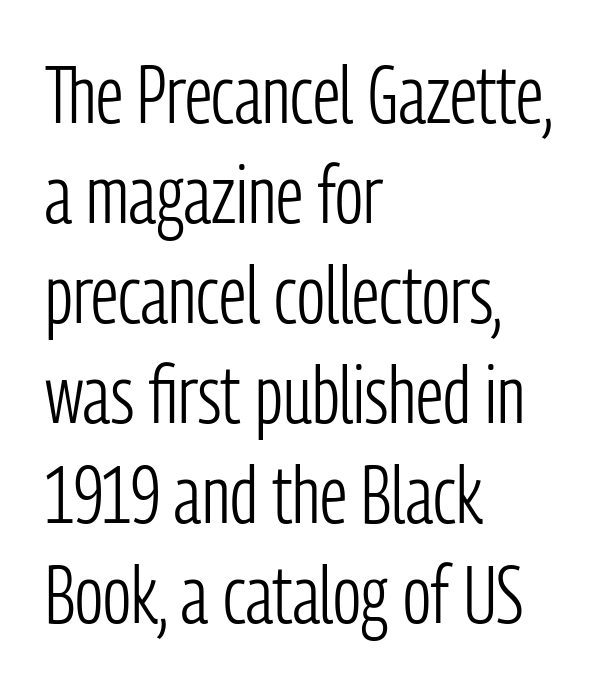
Between one letter and the next there's only the usual sliver of space. No italicization has been applied; the sample stays upright. A sans-serif font was chosen for this passage. Proportional: the letters do not fall into vertical columns. Just letters on the line, the space beneath them empty. The typesetter chose a ragged-right arrangement here.
